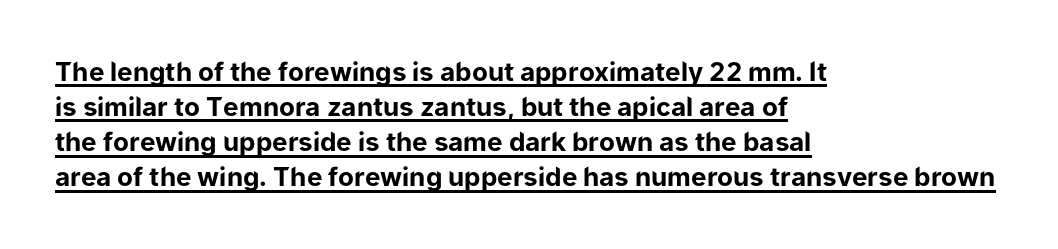
Q: Is the text bold? A: Yes.
Q: Is the text italic (slanted)? A: No, it is upright.
Q: Is the text underlined? A: Yes.
Q: How is the paragraph aligned? A: Left-aligned.
Q: Is the spacing between letters normal or unusually wide? A: Normal.
Q: Is the spacing between lines tight, normal or loose? A: Normal.
